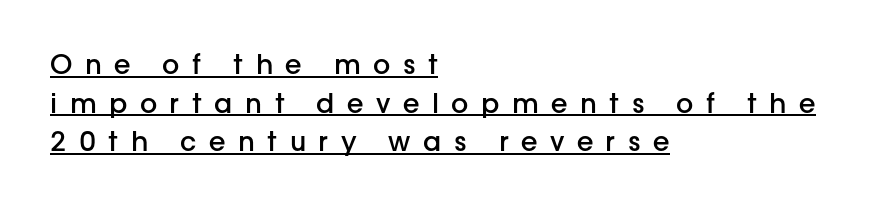
Q: Is the text bold? A: Semi-bold.
Q: Is the text italic (slanted)? A: No, it is upright.
Q: Is the text underlined? A: Yes.
Q: How is the paragraph aligned? A: Left-aligned.
Q: Is the spacing between letters normal or unusually wide? A: Unusually wide.
Q: Is the spacing between lines tight, normal or loose? A: Normal.
